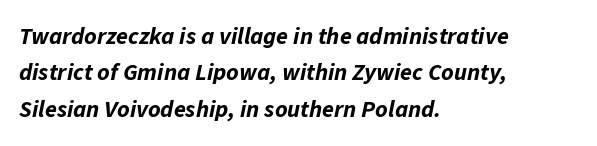
Q: Is the text bold? A: Yes.
Q: Is the text italic (slanted)? A: Yes, it leans right by about 11 degrees.
Q: Is the text underlined? A: No.
Q: How is the paragraph aligned? A: Left-aligned.
Q: Is the spacing between letters normal or unusually wide? A: Normal.
Q: Is the spacing between lines tight, normal or loose? A: Normal.
